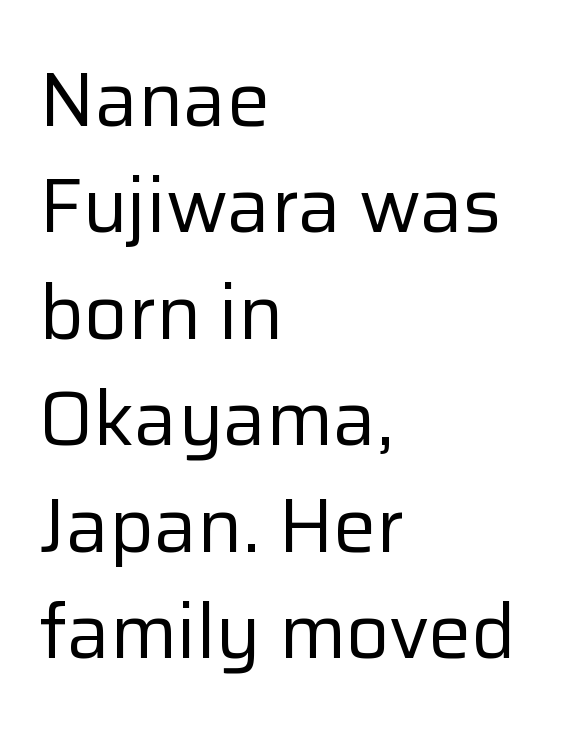
Q: Is the text bold? A: No.
Q: Is the text italic (slanted)? A: No, it is upright.
Q: Is the typeface a serif or a sans-serif typeface? A: Sans-serif.
Q: Is the text underlined? A: No.
Q: How is the paragraph aligned? A: Left-aligned.
Q: Is the spacing between letters normal or unusually wide? A: Normal.
Q: Is the spacing between lines tight, normal or loose? A: Normal.
Q: Width (condensed, normal, or wide)? A: Normal.
Q: Stroke contrast? A: Low.
Q: x-height? A: Medium.
Q: Monospaced? A: No.
